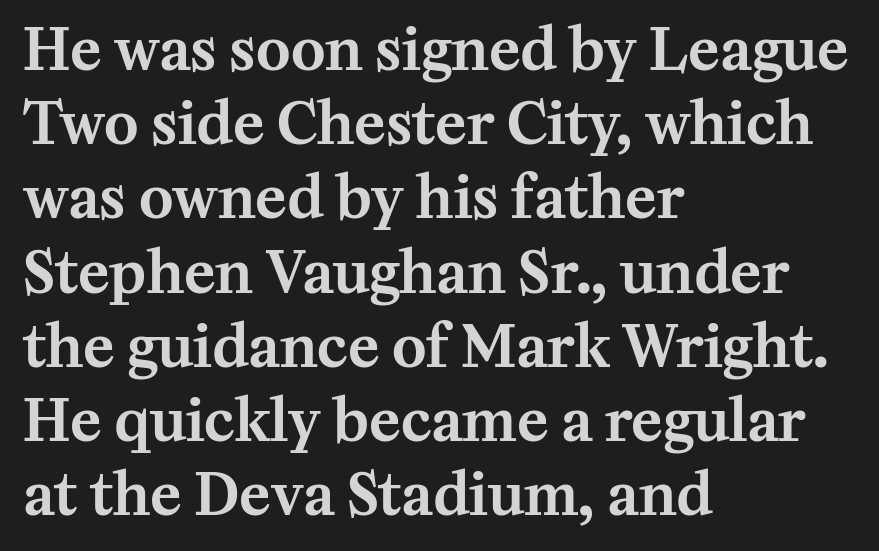
Serifs: yes, visible at the terminals of the letterforms. Horizontal bands of white between lines are of average thickness. No word sits above an underline. Tracking here is standard; glyphs follow each other at the usual distance. Is there any slant? The stems are plumb. These lines are set flush left with a ragged right edge.
